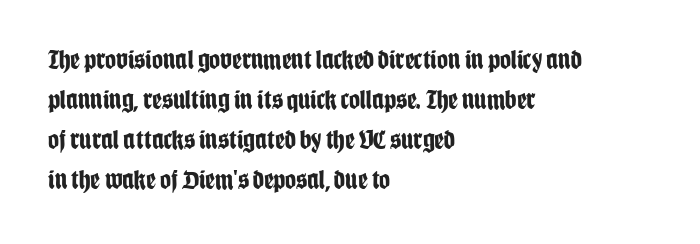
A student would call this left alignment; a typographer would say flush left, rag right. Lines of text with bare space underneath. Does the weight exceed regular? Yes, all the way to bold. Posture: vertical. The rows are spaced the way most documents space them. In terms of letterspacing, this is plain default setting.
